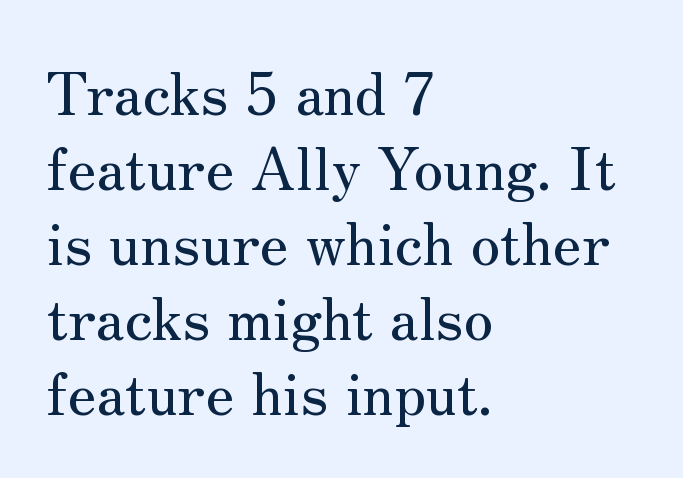
Q: Is the text italic (slanted)? A: No, it is upright.
Q: Is the typeface a serif or a sans-serif typeface? A: Serif.
Q: Is the text underlined? A: No.
Q: How is the paragraph aligned? A: Left-aligned.
Q: Is the spacing between letters normal or unusually wide? A: Normal.
Q: Is the spacing between lines tight, normal or loose? A: Normal.
Q: Width (condensed, normal, or wide)? A: Normal.
Q: Stroke contrast? A: Medium.
Q: x-height? A: Small.
Q: Monospaced? A: No.
